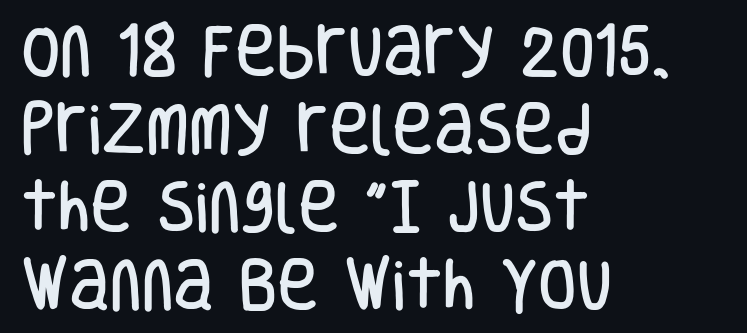
Look at the tracking — it's just the regular setting, nothing added. A typesetter would call this proportional, since set widths differ per character. Evenly set lines give the paragraph a standard silhouette. Each letter's strokes conclude bluntly, with no projecting serifs. The baseline area is clear. Italic? Not at all — the glyphs are vertical.
